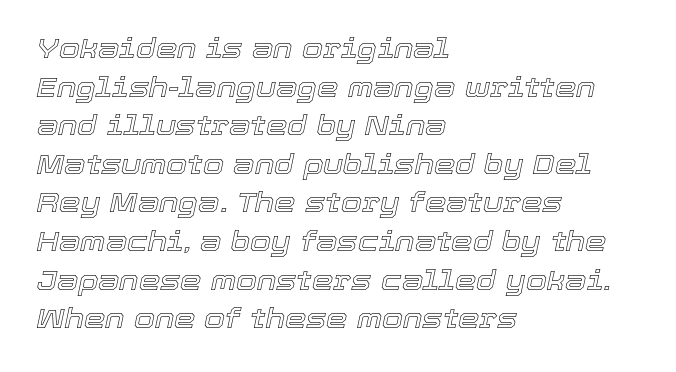
Evenly set lines give the paragraph a standard silhouette. Tracking here is standard; glyphs follow each other at the usual distance. These lines stack with their left ends in a neat column. The zone under the glyphs is completely vacant.
